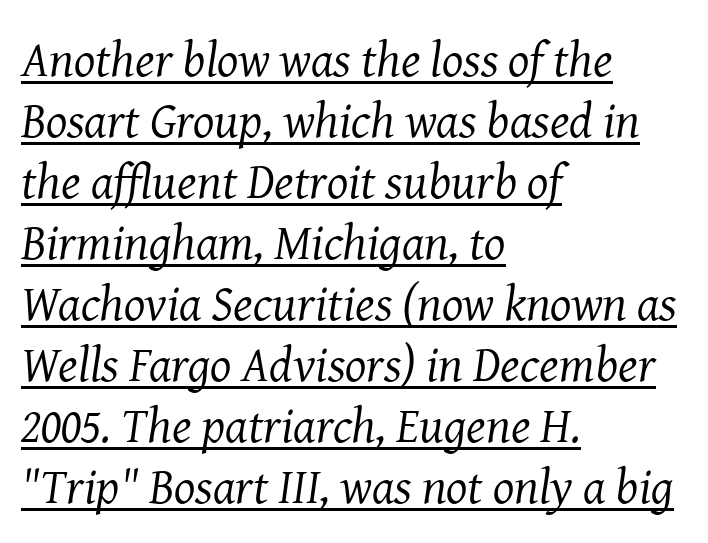
Q: Is the text bold? A: No.
Q: Is the text italic (slanted)? A: Yes, it leans right by about 8 degrees.
Q: Is the typeface a serif or a sans-serif typeface? A: Serif.
Q: Is the text underlined? A: Yes.
Q: How is the paragraph aligned? A: Left-aligned.
Q: Is the spacing between letters normal or unusually wide? A: Normal.
Q: Width (condensed, normal, or wide)? A: Normal.
Q: Stroke contrast? A: Medium.
Q: x-height? A: Medium.
Q: Monospaced? A: No.
